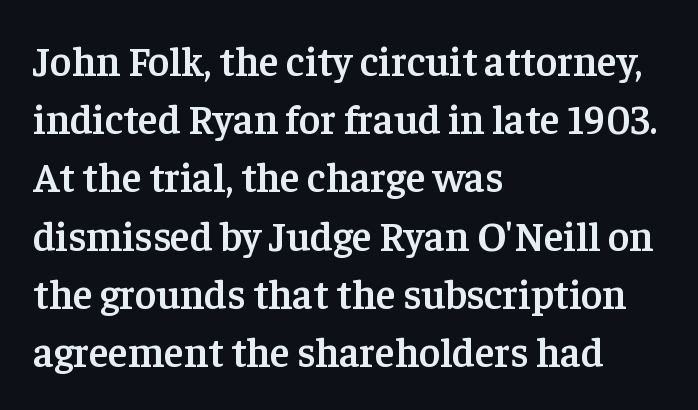
Whoever set this chose a conventional vertical rhythm. Is this a fixed-width face? No — the glyphs have proportional, varying widths. Short and long lines alike share a common starting point at left. The line texture is even and compact thanks to regular tracking. The face used here is a semibold: visibly heavier than regular, lighter than bold.
